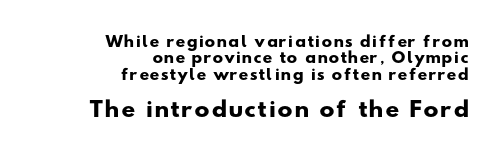
Q: Is the text bold? A: Yes.
Q: Is the text underlined? A: No.
Q: How is the paragraph aligned? A: Right-aligned.
Q: Which block of text is set in a larger size, the first (top) or the second (bottom)? A: The second (bottom) one.
